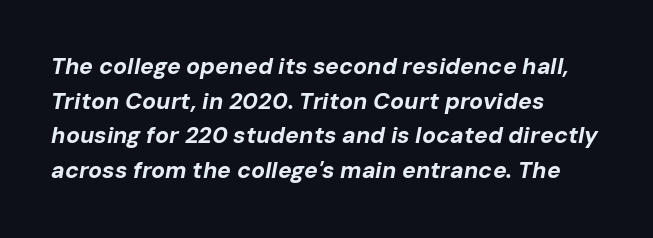
The paragraph shown leans on its left margin. The font's italic variant was chosen for this text. The passage shown is not underscored anywhere. In terms of leading, this rendering sits right in the middle.
